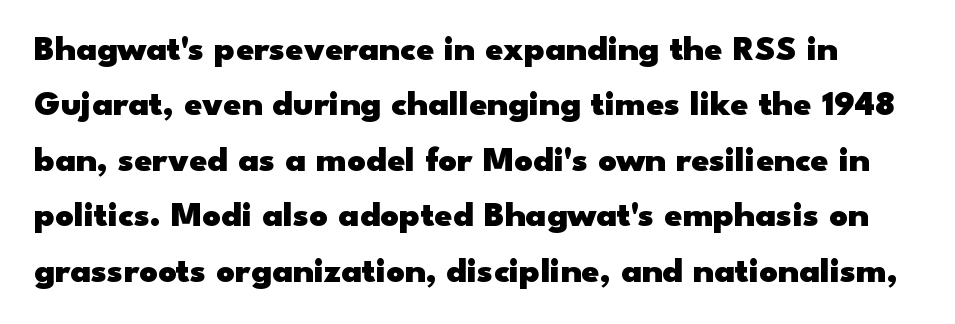
Think of a printed novel: that variable character pitch is what you see here. Chunky letters — that's bold for sure. The letters stand upright; this is a roman face. Check where the strokes stop: nothing finishes them off — pure sans. Students, note that the glyphs here touch the page at normal intervals. Does the leading feel generous? No, just average.
